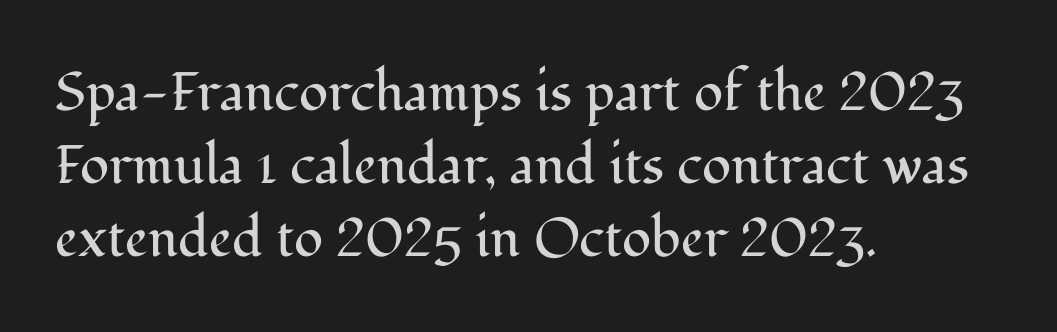
The typesetting does not lean heavy: it is not bold. The face used here is proportionally spaced, like ordinary book or web type. Every character sits straight up, as roman type does. Default kerning and tracking; the words read as compact shapes. Rows of type keep a routine distance in the vertical direction.
